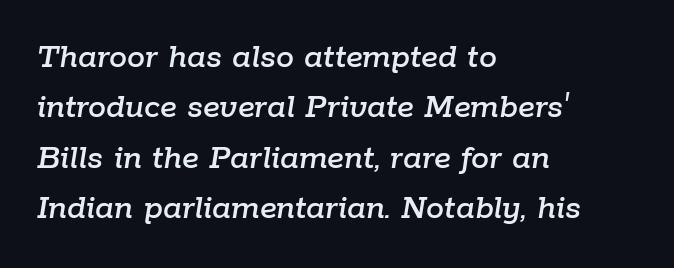
The image shows 36 px text type, italic (leaning right); set left-aligned, normal line spacing (1.4x), normal letter spacing, not underlined; low stroke contrast and a medium x-height.
